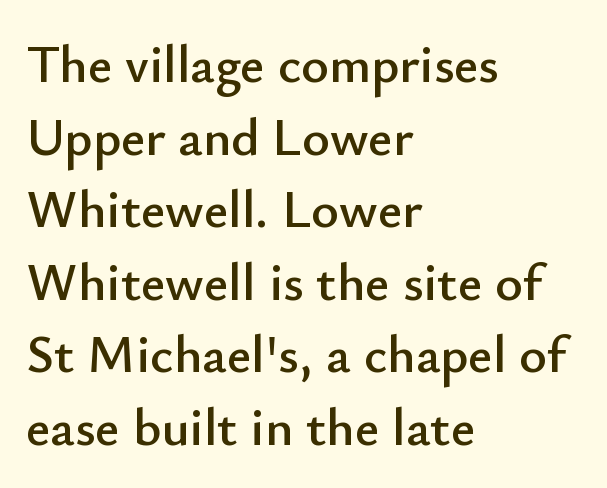
{"serif": "no", "italic": "no", "width": "normal", "stroke_contrast": "low", "x_height": "small", "monospaced": "no", "underline": "no", "align": "left", "line_spacing": "normal", "line_spacing_ratio": 1.37, "letter_spacing": "normal", "letter_spacing_em": 0.0, "glyph_px": 53}
